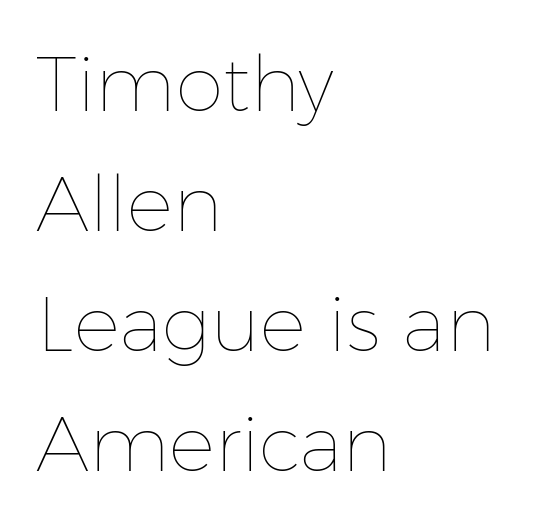
Q: Is the text bold? A: No.
Q: Is the text italic (slanted)? A: No, it is upright.
Q: Is the text underlined? A: No.
Q: How is the paragraph aligned? A: Left-aligned.
Q: Is the spacing between letters normal or unusually wide? A: Normal.
Q: Is the spacing between lines tight, normal or loose? A: Normal.
Q: Width (condensed, normal, or wide)? A: Normal.
Q: Stroke contrast? A: Low.
Q: x-height? A: Medium.
Q: Monospaced? A: No.
